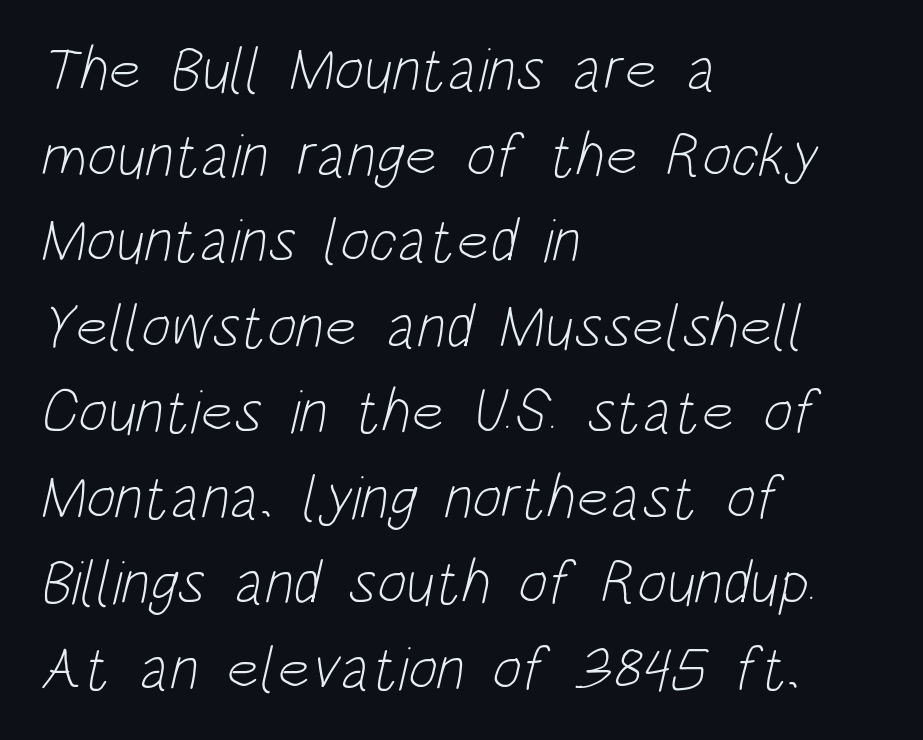
{"serif": "no", "bold": "no", "weight": "light", "width": "condensed", "stroke_contrast": "low", "x_height": "large", "monospaced": "no", "underline": "no", "align": "left", "line_spacing": "normal", "line_spacing_ratio": 1.38, "letter_spacing": "normal", "letter_spacing_em": 0.0, "glyph_px": 62}
